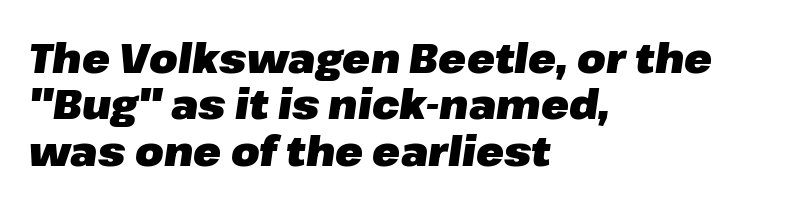
{"italic": "yes", "lean": "right", "slant_degrees": 8, "bold": "yes", "weight": "heavy", "width": "normal", "stroke_contrast": "low", "x_height": "medium", "monospaced": "no", "underline": "no", "align": "left", "line_spacing": "tight", "line_spacing_ratio": 1.13, "letter_spacing": "normal", "letter_spacing_em": 0.0, "glyph_px": 41}
